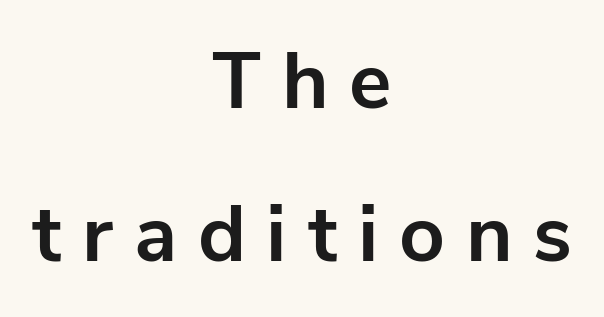
{"serif": "no", "italic": "no", "bold": "yes", "weight": "bold", "width": "normal", "stroke_contrast": "low", "x_height": "medium", "monospaced": "no", "underline": "no", "align": "center", "line_spacing": "loose", "line_spacing_ratio": 1.91, "letter_spacing": "wide", "letter_spacing_em": 0.26, "glyph_px": 80}
